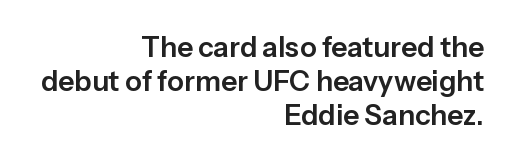
The image shows 28 px sans-serif type, upright; set right-aligned, line spacing 1.21x, normal letter spacing, not underlined; low stroke contrast and a medium x-height.
